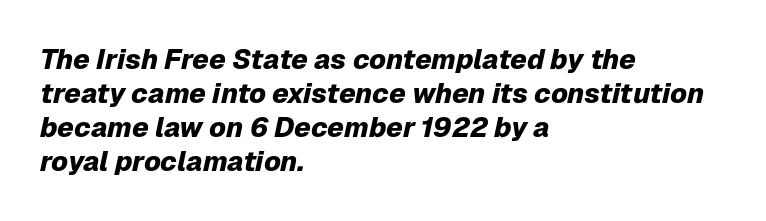
Q: Is the text bold? A: Yes.
Q: Is the text italic (slanted)? A: Yes, it leans right by about 12 degrees.
Q: Is the text underlined? A: No.
Q: How is the paragraph aligned? A: Left-aligned.
Q: Is the spacing between letters normal or unusually wide? A: Normal.
Q: Width (condensed, normal, or wide)? A: Normal.
Q: Stroke contrast? A: Low.
Q: x-height? A: Medium.
Q: Monospaced? A: No.
